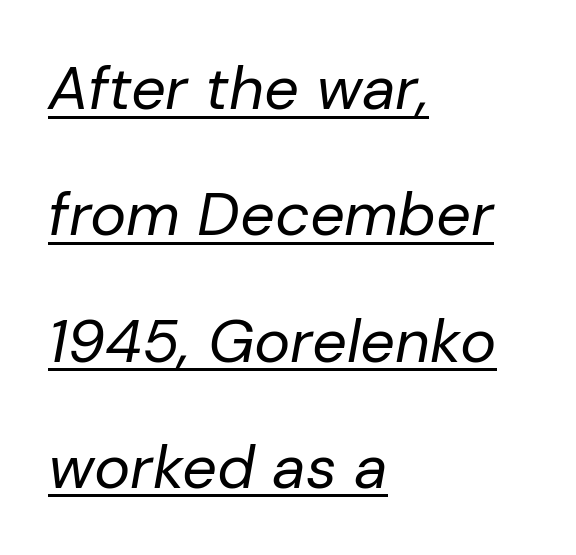
The image shows 61 px regular-weight type, italic (leaning right); set left-aligned, loose line spacing (2.07x), normal letter spacing, underlined; low stroke contrast and a medium x-height.
